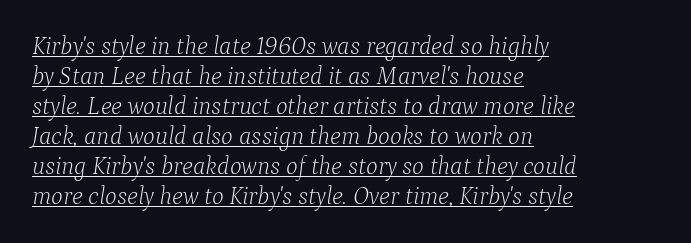
Q: Is the text bold? A: No.
Q: Is the text italic (slanted)? A: Yes, it leans right by about 9 degrees.
Q: Is the text underlined? A: Yes.
Q: How is the paragraph aligned? A: Left-aligned.
Q: Is the spacing between letters normal or unusually wide? A: Normal.
